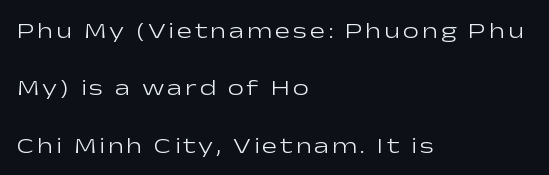
{"italic": "no", "bold": "no", "underline": "no", "align": "left", "line_spacing": "loose", "line_spacing_ratio": 2.49, "glyph_px": 23}
